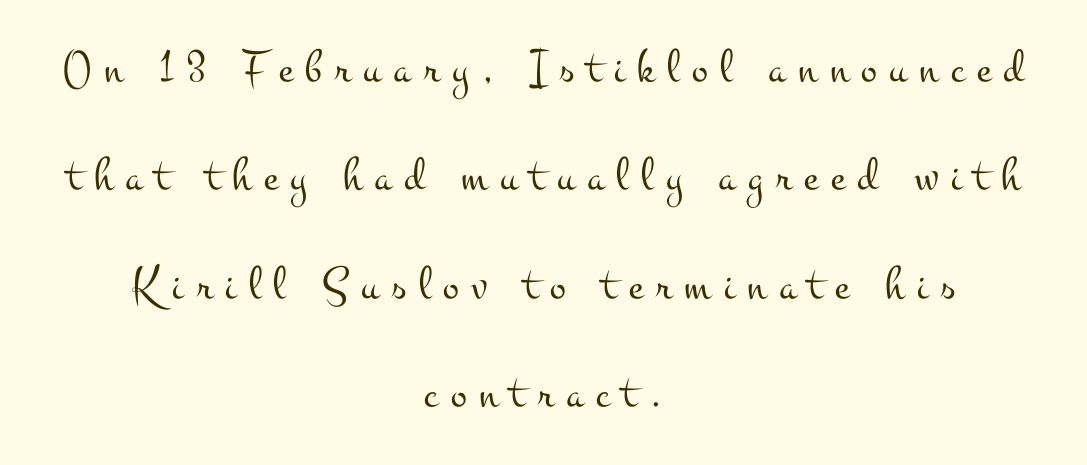
The image shows 48 px light, wide serif type; set centered, loose line spacing (2.26x), unusually wide letter spacing (+0.26 em), not underlined; medium stroke contrast and a small x-height.
